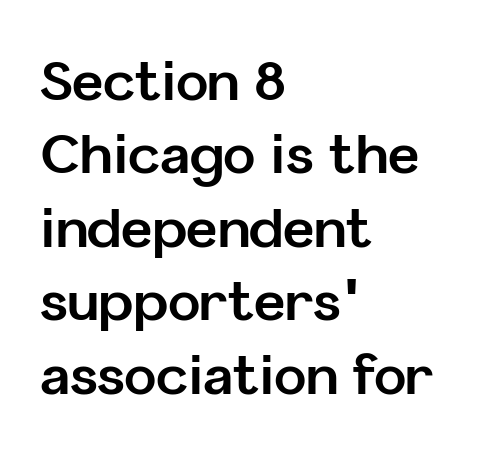
{"serif": "no", "italic": "no", "bold": "yes", "weight": "bold", "width": "normal", "stroke_contrast": "low", "x_height": "medium", "monospaced": "no", "underline": "no", "align": "left", "line_spacing": "normal", "line_spacing_ratio": 1.36, "letter_spacing": "normal", "letter_spacing_em": 0.0, "glyph_px": 54}
